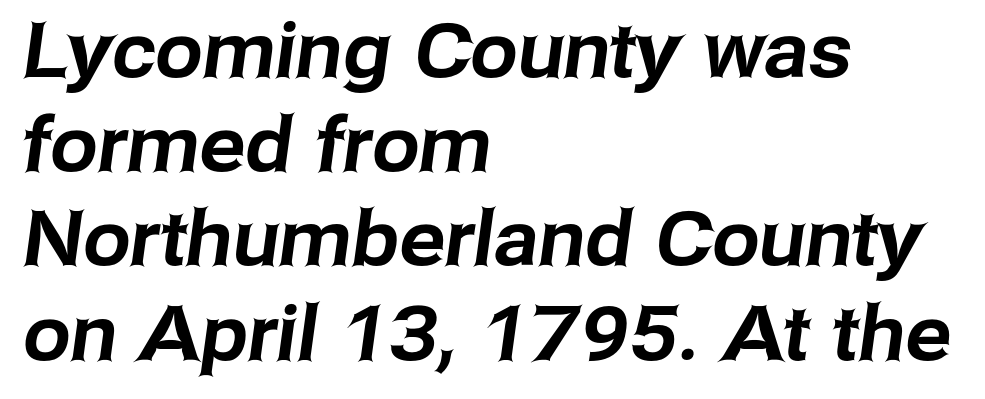
Quick note: underline off. The face used here is rendered with its standard letterfit. The ragged edge is on the right, which tells us the setting is flush left. Looks like regular typesetting: each glyph gets only the width it needs. Is this a sans? Yes — the strokes have no serifs.
